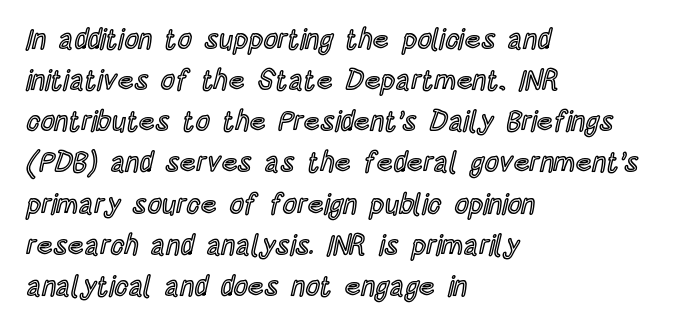
{"width": "condensed", "x_height": "large", "monospaced": "no", "underline": "no", "align": "left", "line_spacing": "normal", "line_spacing_ratio": 1.47, "letter_spacing": "normal", "letter_spacing_em": 0.0, "glyph_px": 28}
